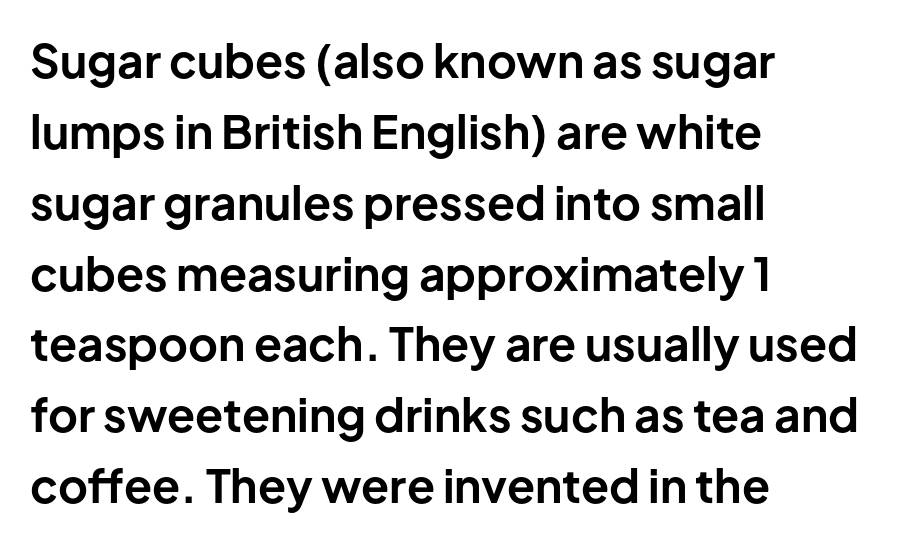
Q: Is the text bold? A: Yes.
Q: Is the text italic (slanted)? A: No, it is upright.
Q: Is the typeface a serif or a sans-serif typeface? A: Sans-serif.
Q: Is the text underlined? A: No.
Q: How is the paragraph aligned? A: Left-aligned.
Q: Is the spacing between letters normal or unusually wide? A: Normal.
Q: Is the spacing between lines tight, normal or loose? A: Normal.
Q: Width (condensed, normal, or wide)? A: Normal.
Q: Stroke contrast? A: Low.
Q: x-height? A: Medium.
Q: Monospaced? A: No.
